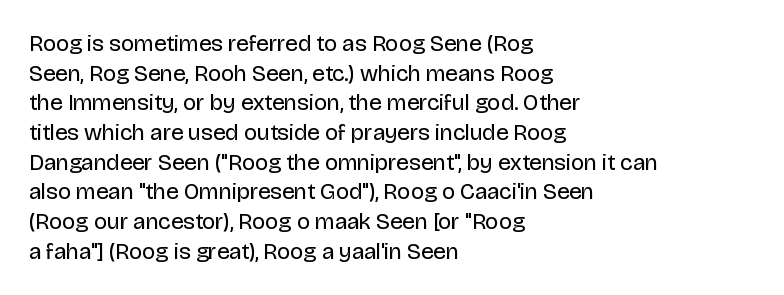
Q: Is the text bold? A: No.
Q: Is the text italic (slanted)? A: No, it is upright.
Q: Is the text underlined? A: No.
Q: How is the paragraph aligned? A: Left-aligned.
Q: Is the spacing between letters normal or unusually wide? A: Normal.
Q: Is the spacing between lines tight, normal or loose? A: Normal.
